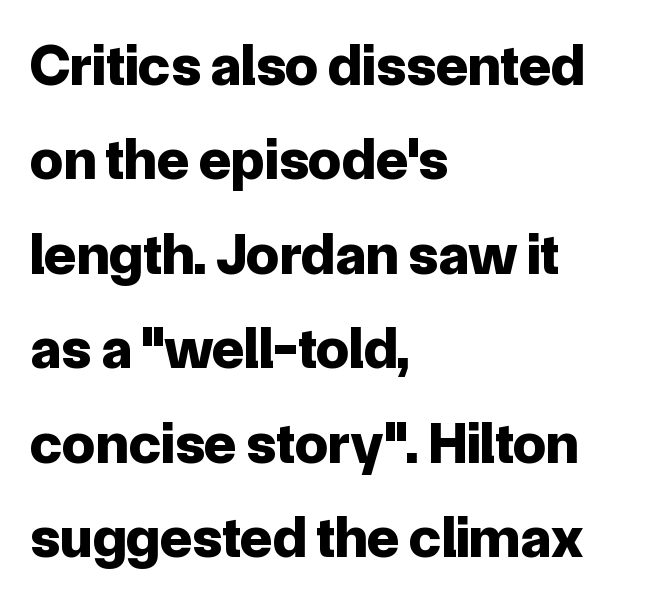
The glyphs have the mass of a bold cut. The letters stand straight up with perfectly vertical stems. Note: no serifs on the glyphs. Line spacing here is normal. The lines in this sample share a left origin and differ only in where they stop.
